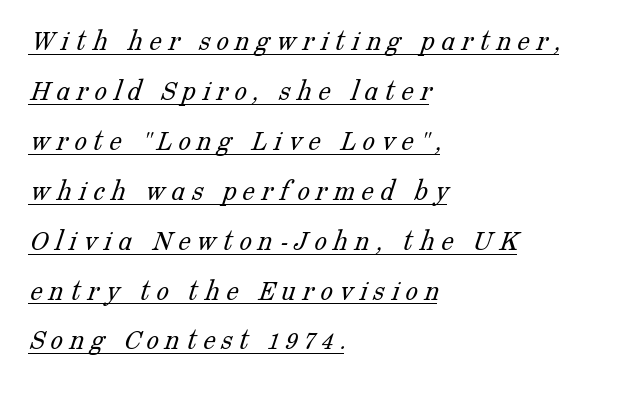
Think of a printed novel: that variable character pitch is what you see here. Summary of vertical rhythm: regular, with standard interline spacing. The compositor pushed each line to the left boundary. The sample's only ornament is a line tracing under the words. Is the type heavy? It reads as light-to-regular instead.
